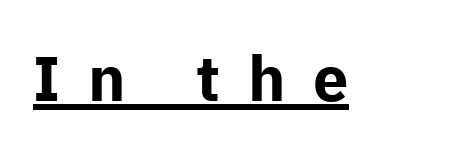
Q: Is the text bold? A: Yes.
Q: Is the text italic (slanted)? A: No, it is upright.
Q: Is the typeface a serif or a sans-serif typeface? A: Sans-serif.
Q: Is the text underlined? A: Yes.
Q: Is the spacing between letters normal or unusually wide? A: Unusually wide.
Q: Width (condensed, normal, or wide)? A: Normal.
Q: Stroke contrast? A: Low.
Q: x-height? A: Medium.
Q: Monospaced? A: No.
